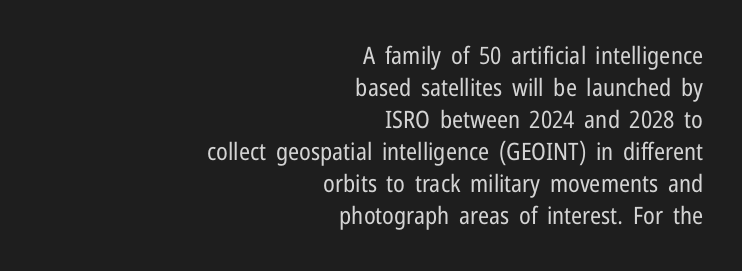
The image shows 24 px text type, upright; set right-aligned, normal line spacing (1.33x), normal letter spacing, not underlined.
